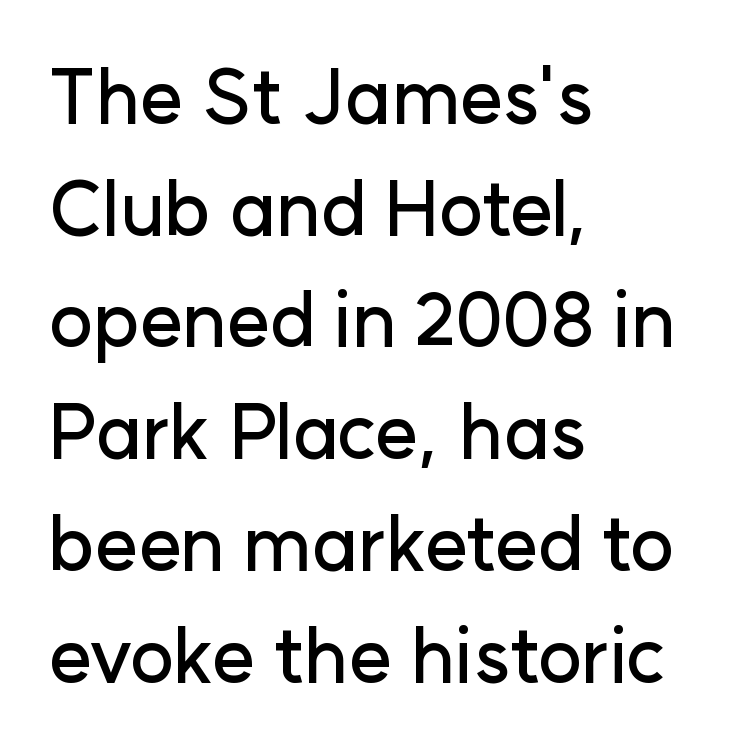
Default kerning and tracking; the words read as compact shapes. No italicization has been applied; the sample stays upright. Is the block centered? No — it sits flush against the left margin. The designer left line spacing at the default.
